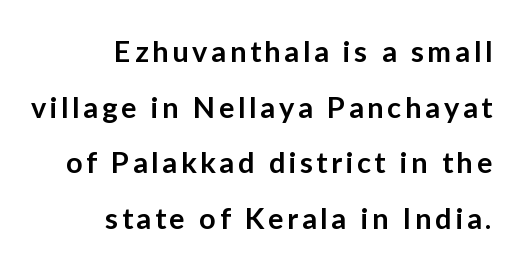
The image shows 29 px semibold sans-serif type, upright; set right-aligned, loose line spacing (1.92x), not underlined; low stroke contrast and a medium x-height.
